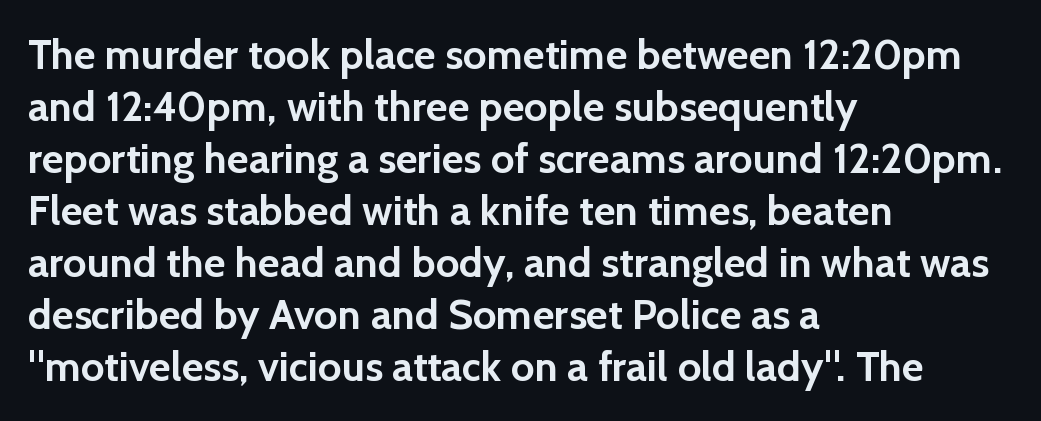
The typesetter chose a ragged-right arrangement here. A typesetter would call this proportional, since set widths differ per character. Chunky letters — that's bold for sure. Anything drawn beneath the words? Only blank space. Short note: letters normally spaced. Italic? Not at all — the glyphs are vertical.
